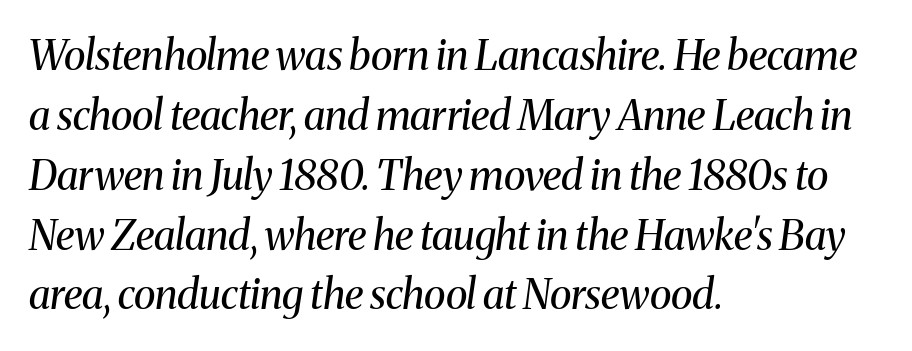
Q: Is the text bold? A: No.
Q: Is the text italic (slanted)? A: Yes, it leans right by about 8 degrees.
Q: Is the typeface a serif or a sans-serif typeface? A: Serif.
Q: Is the text underlined? A: No.
Q: How is the paragraph aligned? A: Left-aligned.
Q: Is the spacing between letters normal or unusually wide? A: Normal.
Q: Is the spacing between lines tight, normal or loose? A: Normal.
Q: Width (condensed, normal, or wide)? A: Normal.
Q: Stroke contrast? A: Medium.
Q: x-height? A: Medium.
Q: Monospaced? A: No.
